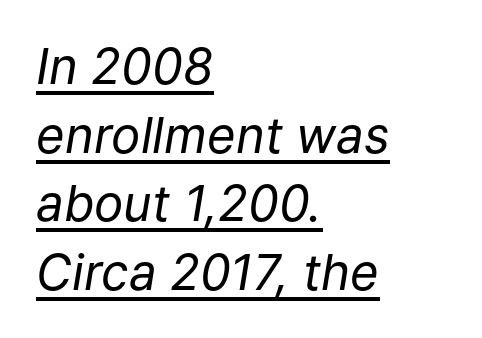
The image shows 49 px regular-weight type, italic (leaning right); set left-aligned, normal line spacing (1.4x), normal letter spacing, underlined; low stroke contrast and a medium x-height.
